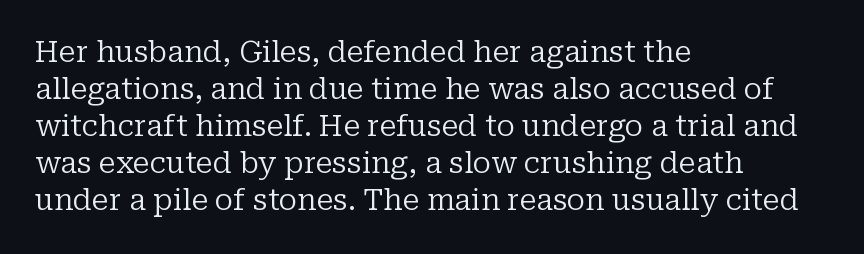
{"serif": "yes", "italic": "no", "bold": "no", "weight": "regular", "width": "normal", "stroke_contrast": "low", "x_height": "medium", "monospaced": "no", "underline": "no", "align": "left", "line_spacing": "normal", "line_spacing_ratio": 1.28, "letter_spacing": "normal", "letter_spacing_em": 0.0, "glyph_px": 29}
